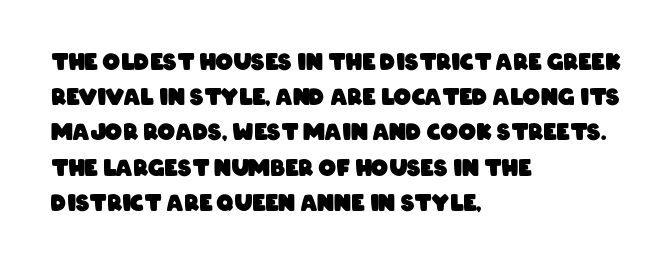
The image shows 22 px bold type; set left-aligned, normal line spacing (1.6x), normal letter spacing, not underlined.
